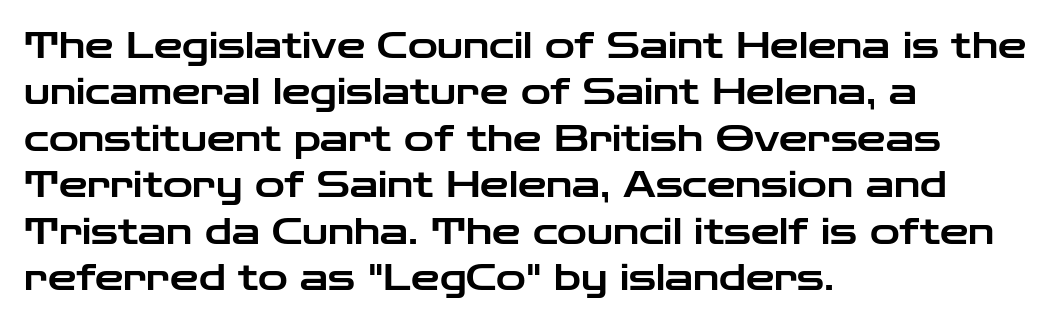
The image shows 36 px wide sans-serif type, upright; set left-aligned, normal line spacing (1.29x), normal letter spacing, not underlined; low stroke contrast and a medium x-height.
